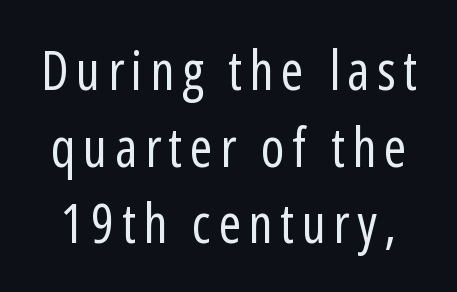
{"serif": "no", "italic": "no", "bold": "no", "weight": "regular", "width": "condensed", "stroke_contrast": "low", "x_height": "medium", "monospaced": "no", "underline": "no", "line_spacing": "normal", "line_spacing_ratio": 1.42, "glyph_px": 54}
